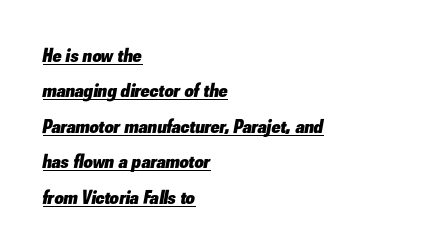
{"italic": "yes", "lean": "right", "slant_degrees": 10, "bold": "yes", "underline": "yes", "align": "left", "line_spacing_ratio": 1.77, "letter_spacing": "normal", "letter_spacing_em": 0.0, "glyph_px": 20}
